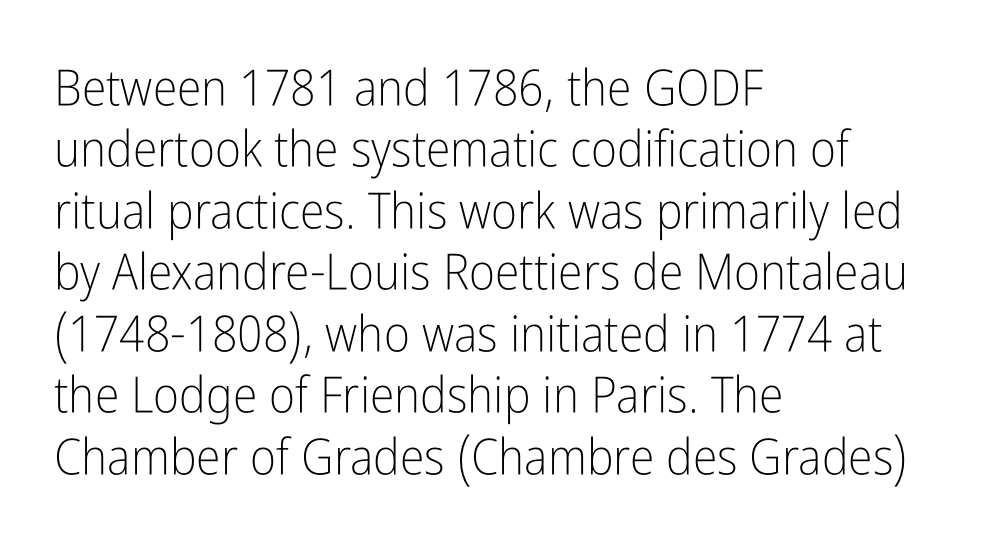
The image shows 50 px light, condensed sans-serif type, upright; set left-aligned, line spacing 1.23x, normal letter spacing, not underlined; low stroke contrast and a medium x-height.
